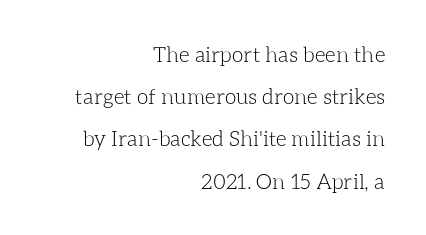
Q: Is the text bold? A: No.
Q: Is the text italic (slanted)? A: No, it is upright.
Q: Is the text underlined? A: No.
Q: How is the paragraph aligned? A: Right-aligned.
Q: Is the spacing between letters normal or unusually wide? A: Normal.
Q: Is the spacing between lines tight, normal or loose? A: Loose.
